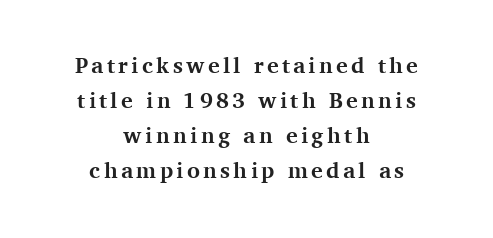
Q: Is the text bold? A: Yes.
Q: Is the text italic (slanted)? A: No, it is upright.
Q: Is the text underlined? A: No.
Q: How is the paragraph aligned? A: Centered.
Q: Is the spacing between lines tight, normal or loose? A: Normal.
